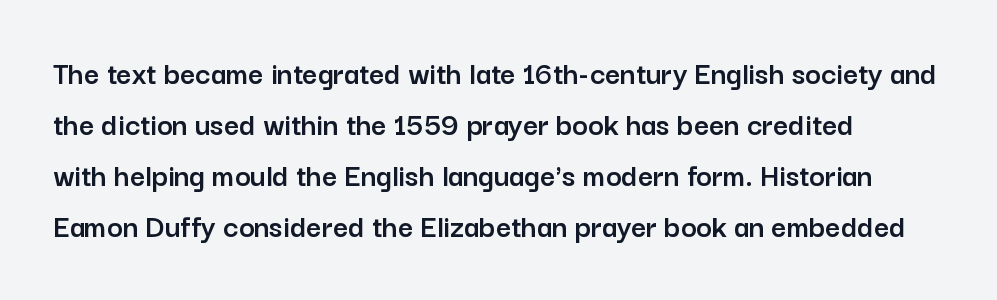
Q: Is the text italic (slanted)? A: No, it is upright.
Q: Is the typeface a serif or a sans-serif typeface? A: Sans-serif.
Q: Is the text underlined? A: No.
Q: How is the paragraph aligned? A: Left-aligned.
Q: Is the spacing between letters normal or unusually wide? A: Normal.
Q: Is the spacing between lines tight, normal or loose? A: Normal.
Q: Width (condensed, normal, or wide)? A: Normal.
Q: Stroke contrast? A: Low.
Q: x-height? A: Medium.
Q: Monospaced? A: No.
